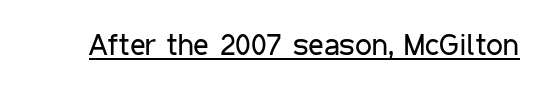
The typesetting does not lean heavy: it is not bold. Here the designer chose a conventional face with non-uniform glyph widths. The rendering shows plain stroke endings on the letterforms — a sans-serif design. Spacing between characters is what you'd get straight out of the box.
